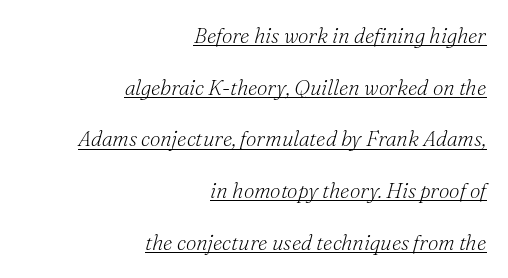
The image shows 21 px text type, italic (leaning right); set right-aligned, loose line spacing (2.46x), normal letter spacing, underlined.
